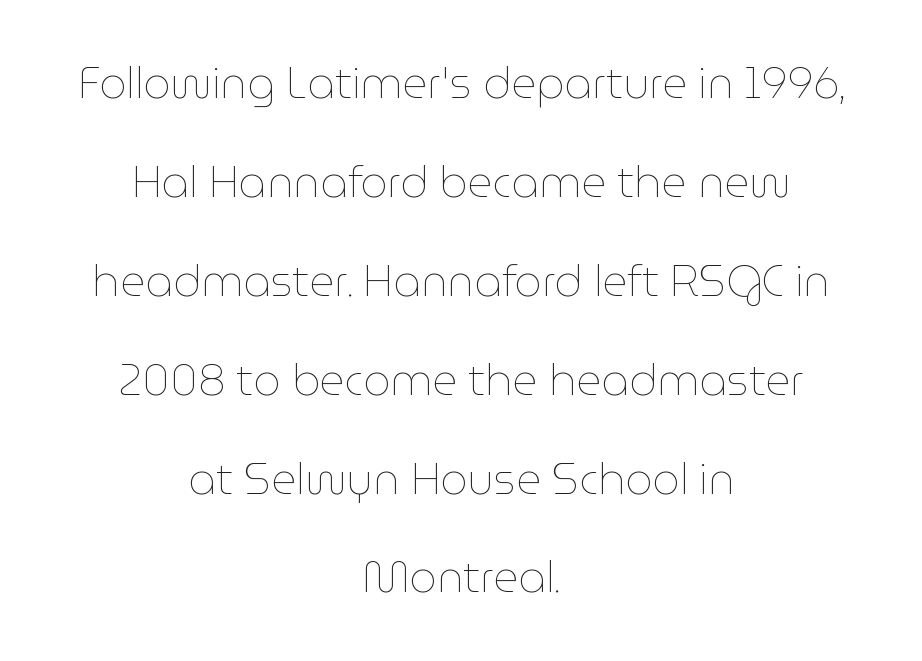
{"italic": "no", "bold": "no", "weight": "thin", "width": "normal", "stroke_contrast": "low", "x_height": "medium", "monospaced": "no", "underline": "no", "align": "center", "line_spacing": "loose", "line_spacing_ratio": 2.3, "letter_spacing": "normal", "letter_spacing_em": 0.0, "glyph_px": 43}
